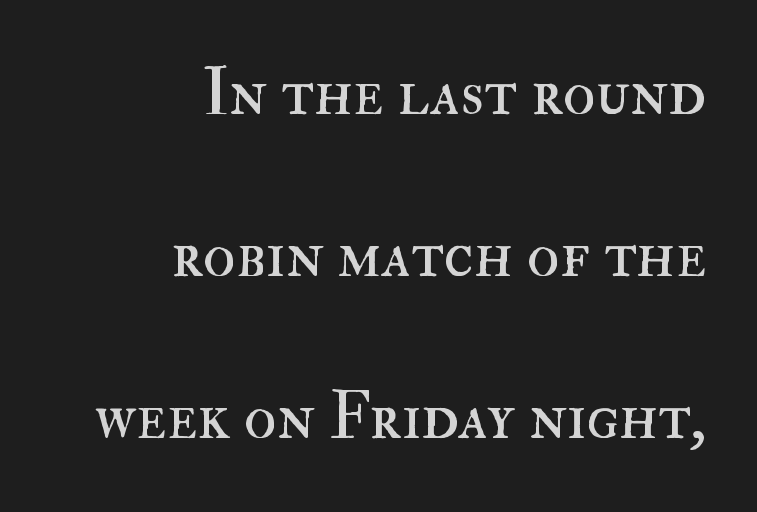
{"italic": "no", "bold": "no", "weight": "regular", "width": "normal", "stroke_contrast": "high", "x_height": "small", "monospaced": "no", "underline": "no", "align": "right", "line_spacing": "loose", "line_spacing_ratio": 2.42, "letter_spacing": "normal", "letter_spacing_em": 0.0, "glyph_px": 67}
